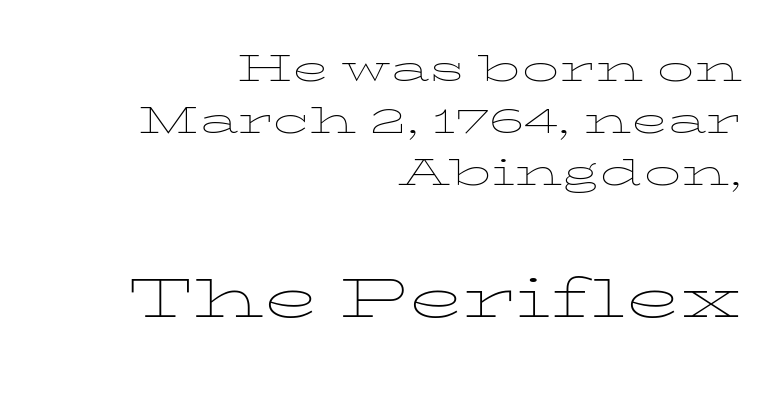
Q: Is the text bold? A: No.
Q: Is the text italic (slanted)? A: No, it is upright.
Q: Is the text underlined? A: No.
Q: How is the paragraph aligned? A: Right-aligned.
Q: Is the spacing between letters normal or unusually wide? A: Normal.
Q: Is the spacing between lines tight, normal or loose? A: Tight.
Q: Which block of text is set in a larger size, the first (top) or the second (bottom)? A: The second (bottom) one.
Q: Width (condensed, normal, or wide)? A: Wide.
Q: Stroke contrast? A: Low.
Q: x-height? A: Medium.
Q: Monospaced? A: No.
